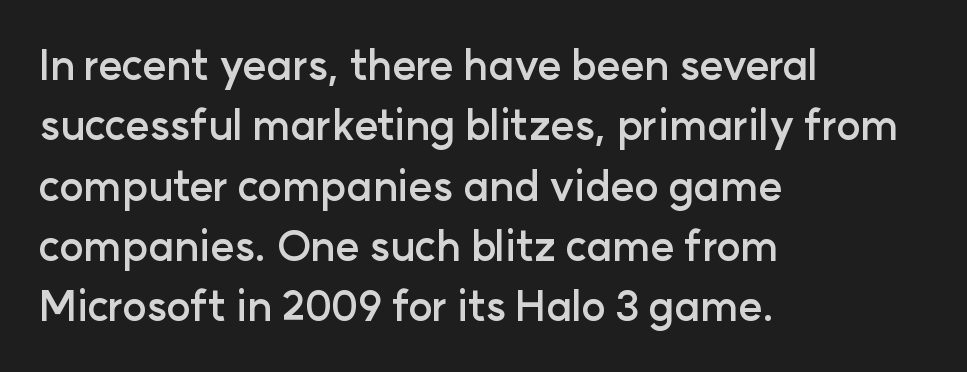
Q: Is the text bold? A: Yes.
Q: Is the text italic (slanted)? A: No, it is upright.
Q: Is the typeface a serif or a sans-serif typeface? A: Sans-serif.
Q: Is the text underlined? A: No.
Q: How is the paragraph aligned? A: Left-aligned.
Q: Is the spacing between letters normal or unusually wide? A: Normal.
Q: Is the spacing between lines tight, normal or loose? A: Normal.
Q: Width (condensed, normal, or wide)? A: Normal.
Q: Stroke contrast? A: Low.
Q: x-height? A: Medium.
Q: Monospaced? A: No.
